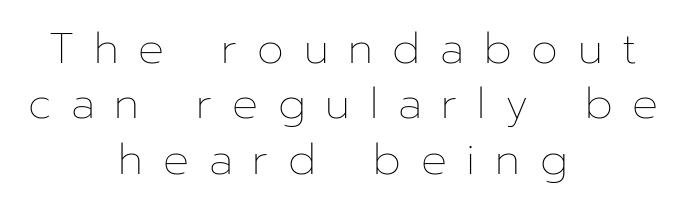
Q: Is the text bold? A: No.
Q: Is the text italic (slanted)? A: No, it is upright.
Q: Is the text underlined? A: No.
Q: How is the paragraph aligned? A: Centered.
Q: Is the spacing between letters normal or unusually wide? A: Unusually wide.
Q: Is the spacing between lines tight, normal or loose? A: Normal.
Q: Width (condensed, normal, or wide)? A: Normal.
Q: Stroke contrast? A: Low.
Q: x-height? A: Medium.
Q: Monospaced? A: No.
